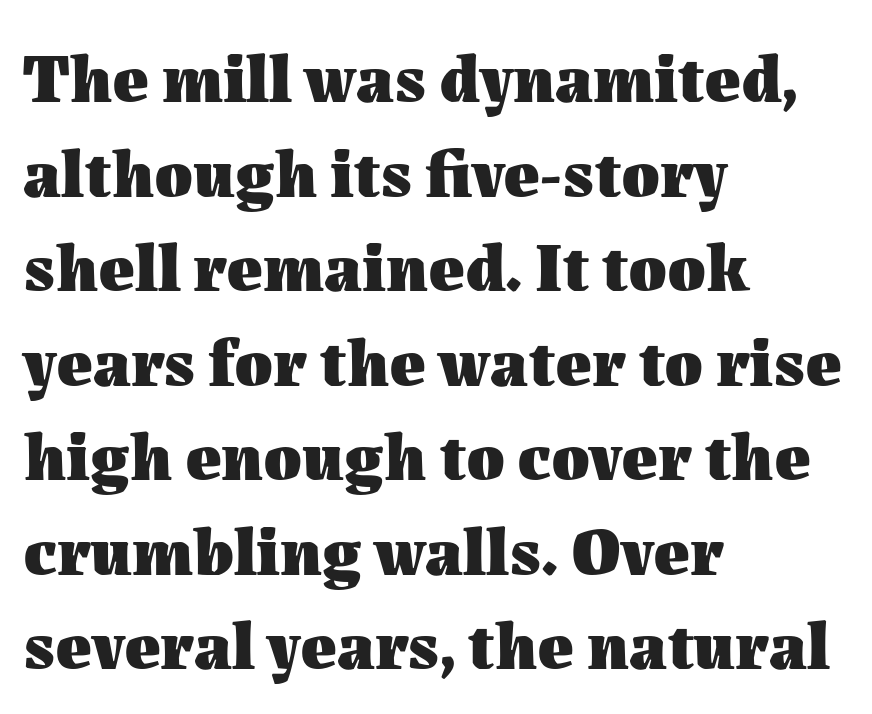
The image shows 69 px heavy type, upright; set left-aligned, normal line spacing (1.37x), normal letter spacing, not underlined; medium stroke contrast and a medium x-height.
